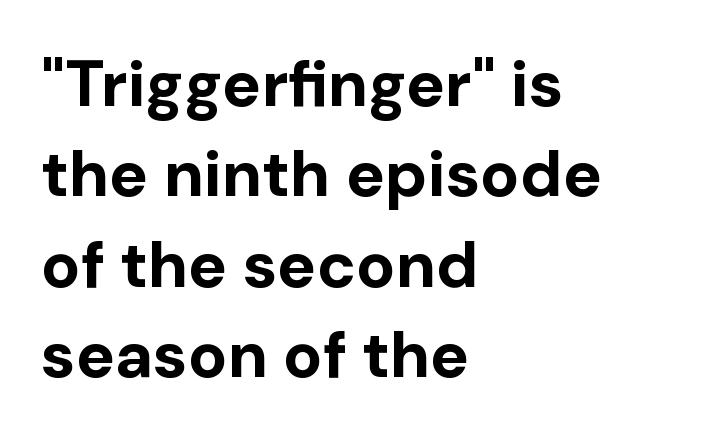
{"serif": "no", "italic": "no", "bold": "yes", "weight": "bold", "width": "normal", "stroke_contrast": "low", "x_height": "medium", "monospaced": "no", "underline": "no", "align": "left", "line_spacing": "normal", "line_spacing_ratio": 1.39, "letter_spacing": "normal", "letter_spacing_em": 0.0, "glyph_px": 65}
